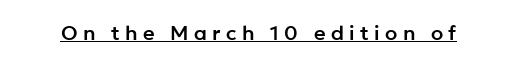
The image shows 20 px text type, upright; set unusually wide letter spacing (+0.27 em), underlined.
